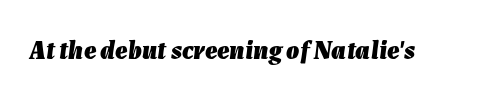
The image shows 26 px bold type, italic (leaning right); set normal letter spacing, not underlined.
